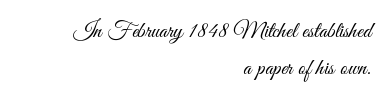
Q: Is the text bold? A: No.
Q: Is the text italic (slanted)? A: Yes.
Q: Is the text underlined? A: No.
Q: How is the paragraph aligned? A: Right-aligned.
Q: Is the spacing between letters normal or unusually wide? A: Normal.
Q: Is the spacing between lines tight, normal or loose? A: Normal.
